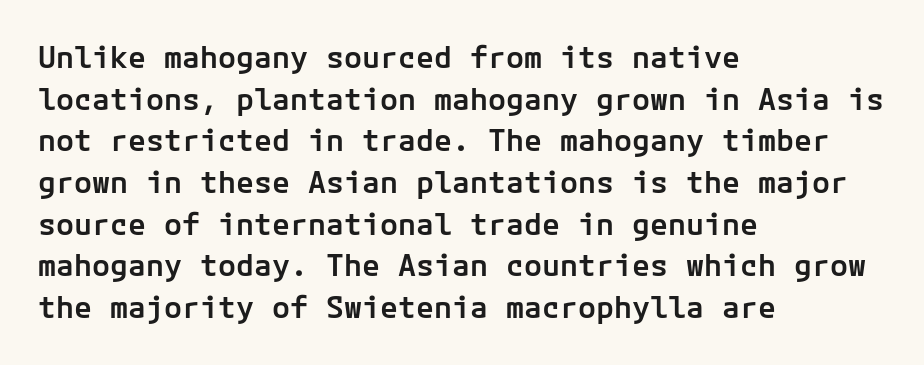
Q: Is the text bold? A: Semi-bold.
Q: Is the text italic (slanted)? A: No, it is upright.
Q: Is the typeface a serif or a sans-serif typeface? A: Sans-serif.
Q: Is the text underlined? A: No.
Q: How is the paragraph aligned? A: Left-aligned.
Q: Is the spacing between letters normal or unusually wide? A: Normal.
Q: Is the spacing between lines tight, normal or loose? A: Normal.
Q: Width (condensed, normal, or wide)? A: Normal.
Q: Stroke contrast? A: Low.
Q: x-height? A: Medium.
